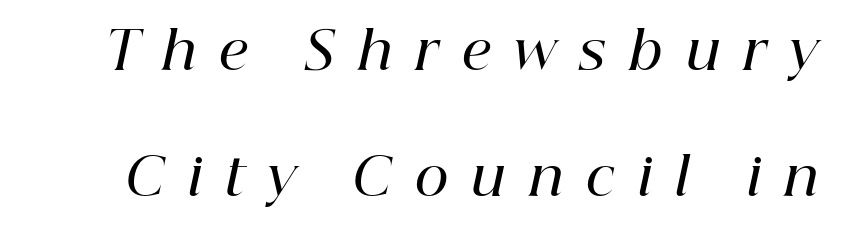
Each letter keeps its own natural width here, so spacing adapts to shape. Someone cranked the tracking dial way up on this one. The line-height multiplier appears high, well above default. You can tell it's italic because the verticals aren't actually vertical. The font family rendered here belongs to the serif group. The letters are semibold — heavier than regular but short of a full bold.
